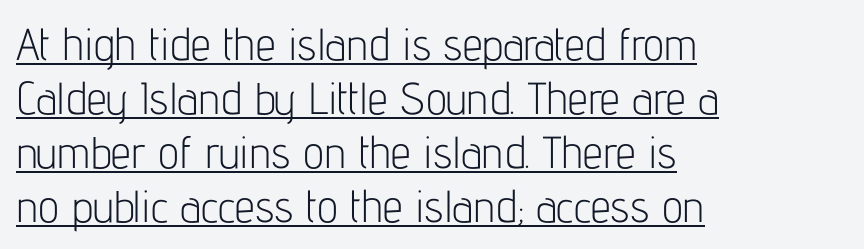
The image shows 45 px light, condensed sans-serif type, upright; set left-aligned, line spacing 1.2x, normal letter spacing, underlined; low stroke contrast and a medium x-height.
